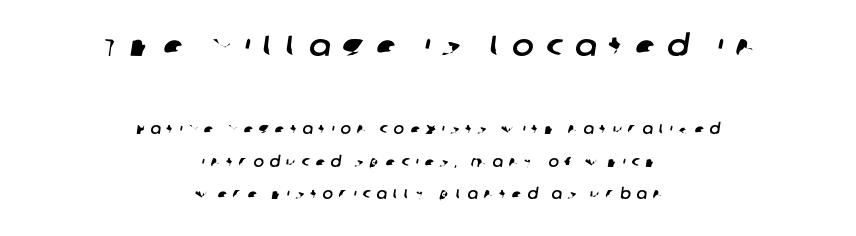
Q: Is the typeface a serif or a sans-serif typeface? A: Sans-serif.
Q: Is the text underlined? A: No.
Q: How is the paragraph aligned? A: Centered.
Q: Is the spacing between letters normal or unusually wide? A: Unusually wide.
Q: Is the spacing between lines tight, normal or loose? A: Loose.
Q: Which block of text is set in a larger size, the first (top) or the second (bottom)? A: The first (top) one.
Q: Width (condensed, normal, or wide)? A: Normal.
Q: Stroke contrast? A: Low.
Q: x-height? A: Large.
Q: Monospaced? A: No.
